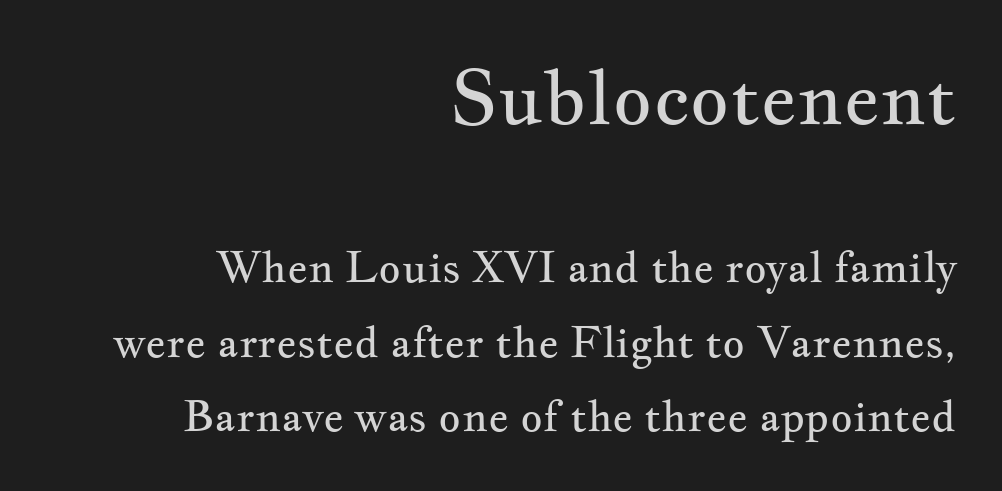
The image shows 76 px regular-weight, wide serif type, upright; set right-aligned, line spacing 1.73x, normal letter spacing, not underlined; the first (top) block is 1.77x larger; medium stroke contrast and a small x-height.
